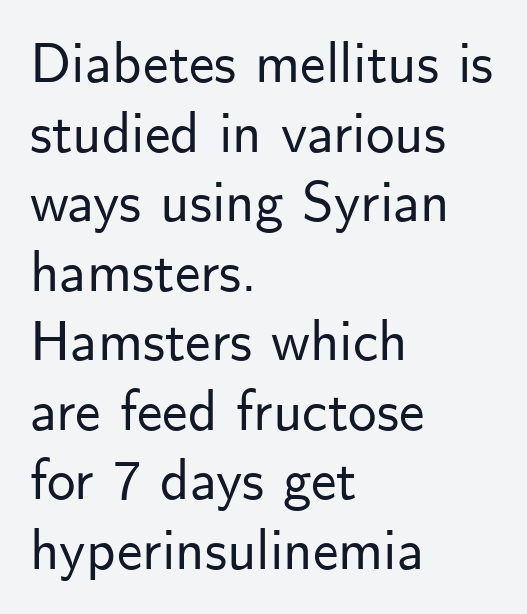
Q: Is the text italic (slanted)? A: No, it is upright.
Q: Is the typeface a serif or a sans-serif typeface? A: Sans-serif.
Q: Is the text underlined? A: No.
Q: How is the paragraph aligned? A: Left-aligned.
Q: Is the spacing between letters normal or unusually wide? A: Normal.
Q: Width (condensed, normal, or wide)? A: Normal.
Q: Stroke contrast? A: Low.
Q: x-height? A: Small.
Q: Monospaced? A: No.
